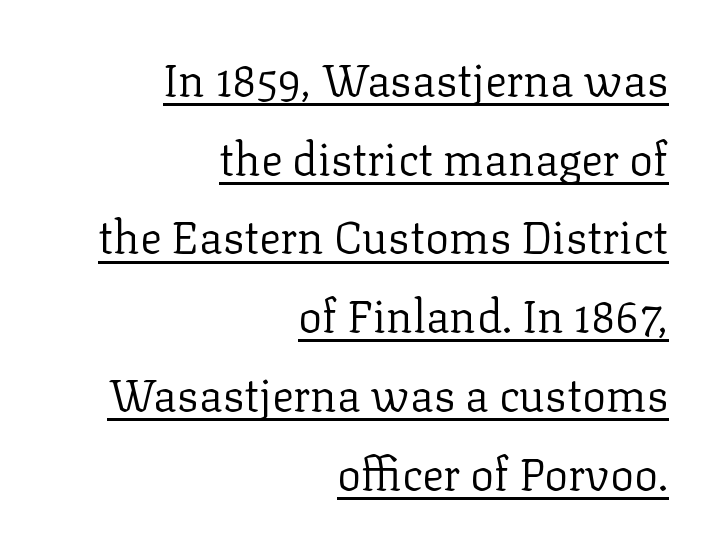
Unlike italic type, these characters show no tilt at all. This rendering leaves character spacing at its baseline value. The paragraph shown leans on its right margin. Emphasis is given by a line drawn under the lettering. Summary of weight: not heavy and not bold. The face used here is proportionally spaced, like ordinary book or web type.
